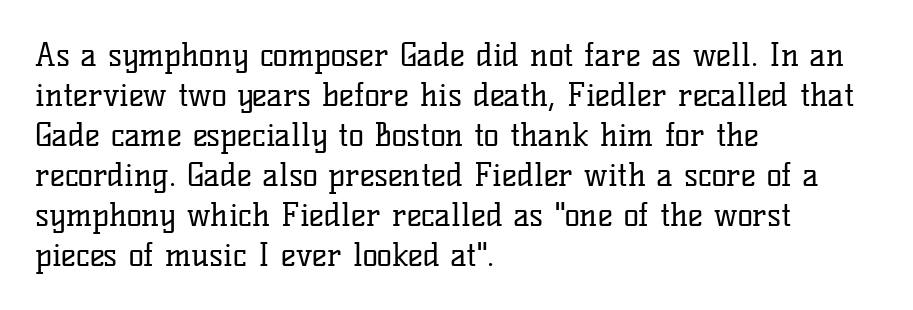
The image shows 32 px regular-weight serif type, upright; set left-aligned, normal line spacing (1.25x), normal letter spacing, not underlined; low stroke contrast and a medium x-height.
